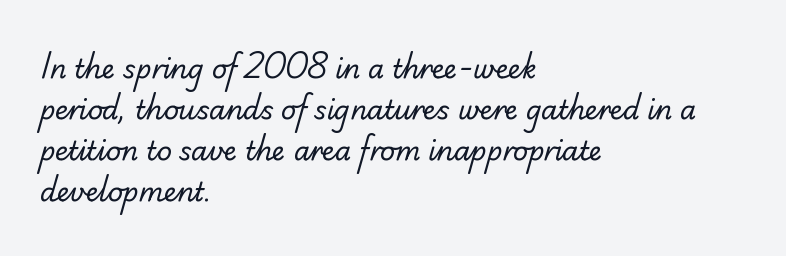
Layout note: lines flush left. Stroke mass is kept to a normal reading level or below. Each word holds together tightly as a unit, with standard inter-letter gaps. The passage shown stacks its lines at a standard gap.
